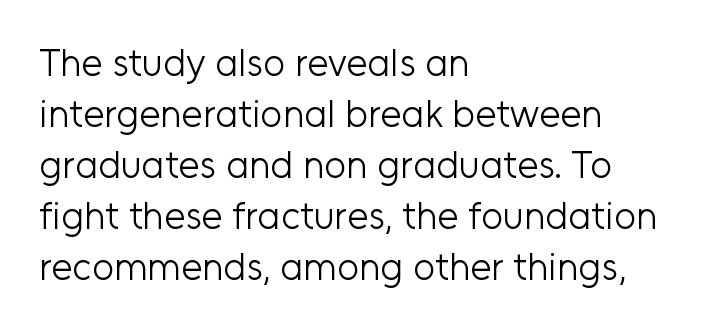
Q: Is the text bold? A: No.
Q: Is the text italic (slanted)? A: No, it is upright.
Q: Is the typeface a serif or a sans-serif typeface? A: Sans-serif.
Q: Is the text underlined? A: No.
Q: How is the paragraph aligned? A: Left-aligned.
Q: Is the spacing between letters normal or unusually wide? A: Normal.
Q: Is the spacing between lines tight, normal or loose? A: Normal.
Q: Width (condensed, normal, or wide)? A: Normal.
Q: Stroke contrast? A: Low.
Q: x-height? A: Medium.
Q: Monospaced? A: No.
